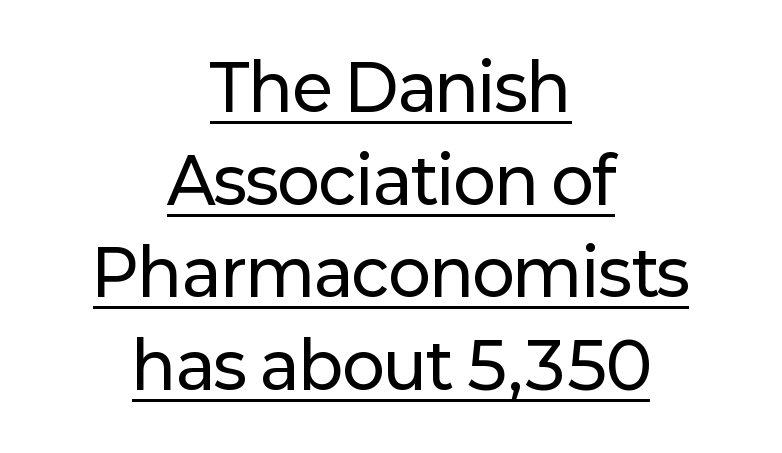
If you folded the block vertically in half, each line would mirror itself in length. This sample uses a sans-serif face. Is there any slant? The stems are plumb. The line-height multiplier appears to be the usual default. Think of a printed novel: that variable character pitch is what you see here. Quick note: underline on.
